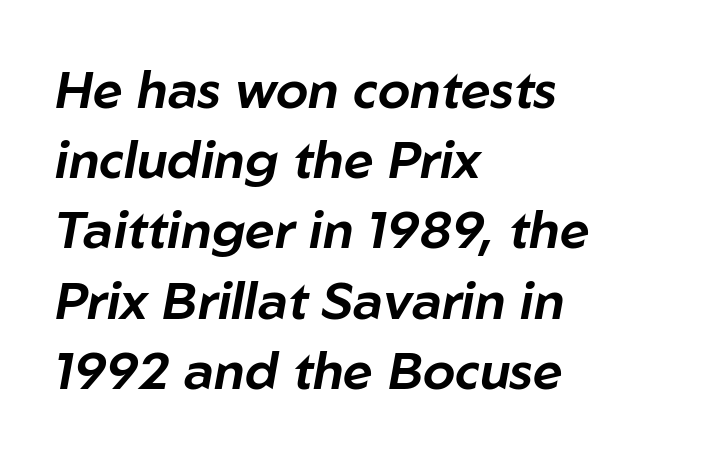
{"italic": "yes", "lean": "right", "slant_degrees": 10, "width": "normal", "stroke_contrast": "low", "x_height": "medium", "monospaced": "no", "underline": "no", "align": "left", "line_spacing": "normal", "line_spacing_ratio": 1.35, "letter_spacing": "normal", "letter_spacing_em": 0.0, "glyph_px": 52}
